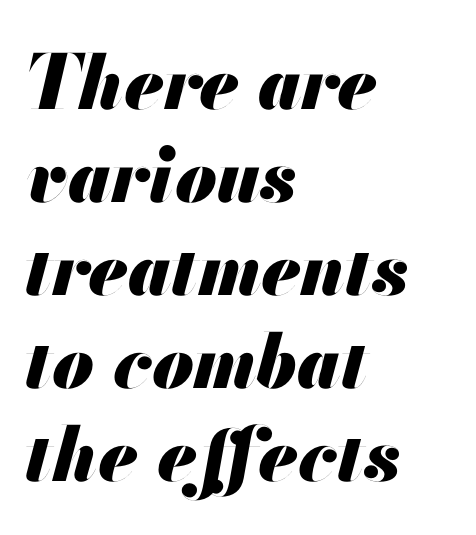
Q: Is the text bold? A: Yes.
Q: Is the text italic (slanted)? A: Yes, it leans right by about 13 degrees.
Q: Is the text underlined? A: No.
Q: How is the paragraph aligned? A: Left-aligned.
Q: Is the spacing between letters normal or unusually wide? A: Normal.
Q: Width (condensed, normal, or wide)? A: Normal.
Q: Stroke contrast? A: Medium.
Q: x-height? A: Small.
Q: Monospaced? A: No.
